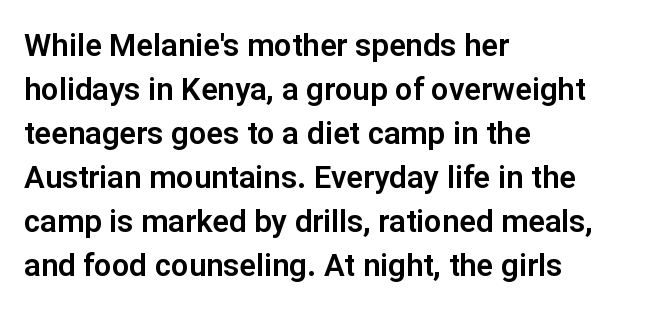
{"serif": "no", "italic": "no", "width": "normal", "stroke_contrast": "low", "x_height": "medium", "monospaced": "no", "underline": "no", "align": "left", "line_spacing": "normal", "line_spacing_ratio": 1.42, "letter_spacing": "normal", "letter_spacing_em": 0.0, "glyph_px": 31}
